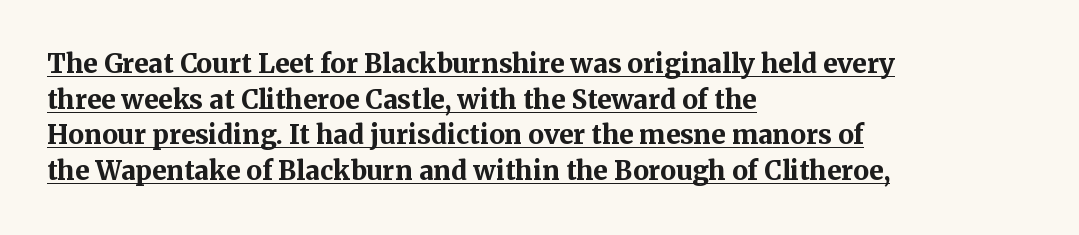
Q: Is the text bold? A: Yes.
Q: Is the text italic (slanted)? A: No, it is upright.
Q: Is the text underlined? A: Yes.
Q: How is the paragraph aligned? A: Left-aligned.
Q: Is the spacing between letters normal or unusually wide? A: Normal.
Q: Is the spacing between lines tight, normal or loose? A: Normal.
